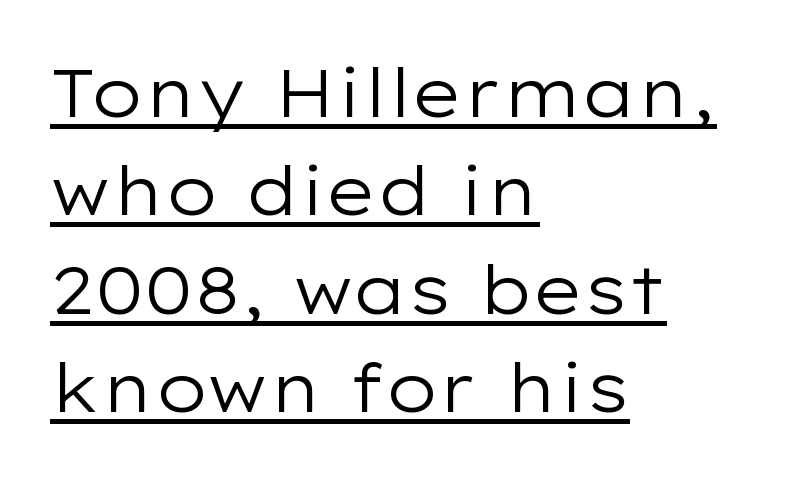
The image shows 67 px regular-weight, wide sans-serif type, upright; set left-aligned, normal line spacing (1.47x), normal letter spacing, underlined; low stroke contrast and a medium x-height.
